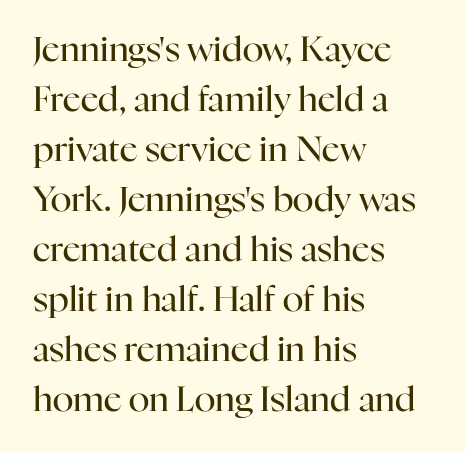
{"serif": "yes", "italic": "no", "bold": "no", "weight": "regular", "width": "normal", "stroke_contrast": "high", "x_height": "medium", "monospaced": "no", "underline": "no", "align": "left", "line_spacing": "normal", "line_spacing_ratio": 1.43, "letter_spacing": "normal", "letter_spacing_em": 0.0, "glyph_px": 35}
